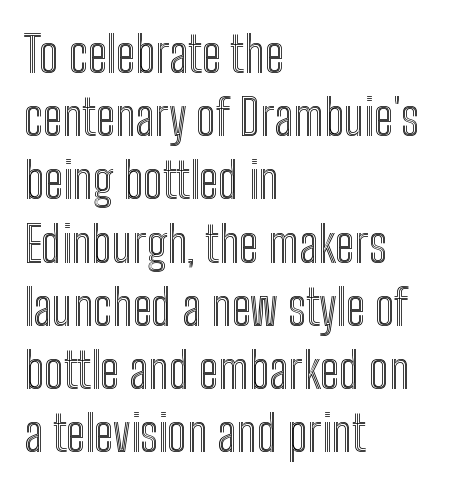
{"italic": "no", "width": "condensed", "x_height": "medium", "monospaced": "no", "underline": "no", "align": "left", "line_spacing": "normal", "line_spacing_ratio": 1.29, "letter_spacing": "normal", "letter_spacing_em": 0.0, "glyph_px": 49}
